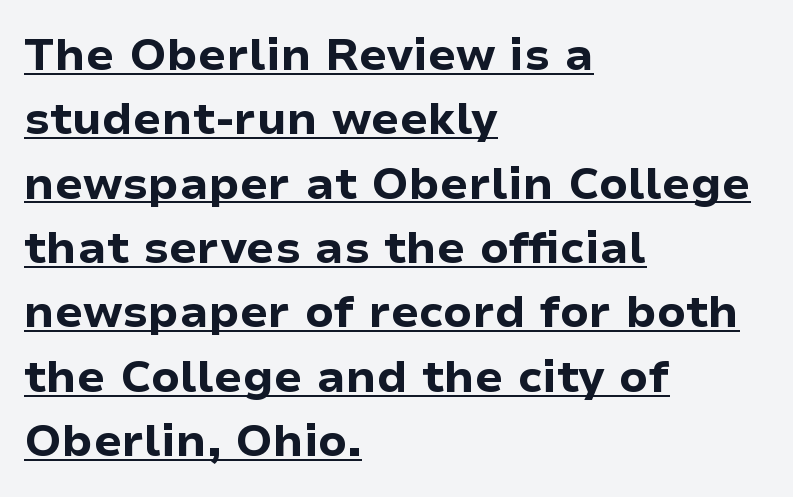
Each line starts at the same left margin while the right side varies. How are the letters spaced? Ordinarily, with no added tracking. In terms of weight, the rendering is a true, heavy bold. A rule runs beneath these lines of type.
